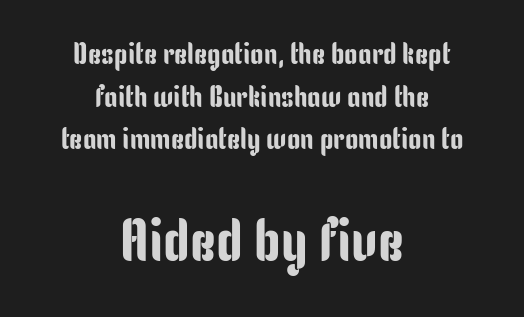
Check under the words: just untouched page. When letters stand straight like this, we call the style roman or upright. One glance says typical: line gaps are just what's usual. Stroke terminals: plain, sans-serif. Caption: standard tracking, unaltered. Look at the glyph heights: the lower group is clearly the bigger setting.
